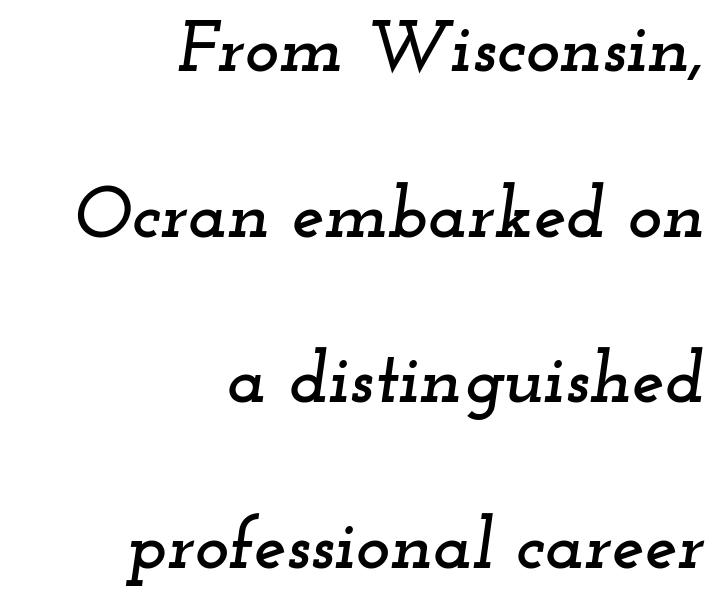
Q: Is the text italic (slanted)? A: Yes, it leans right by about 12 degrees.
Q: Is the typeface a serif or a sans-serif typeface? A: Serif.
Q: Is the text underlined? A: No.
Q: How is the paragraph aligned? A: Right-aligned.
Q: Is the spacing between letters normal or unusually wide? A: Normal.
Q: Is the spacing between lines tight, normal or loose? A: Loose.
Q: Width (condensed, normal, or wide)? A: Wide.
Q: Stroke contrast? A: Low.
Q: x-height? A: Small.
Q: Monospaced? A: No.
